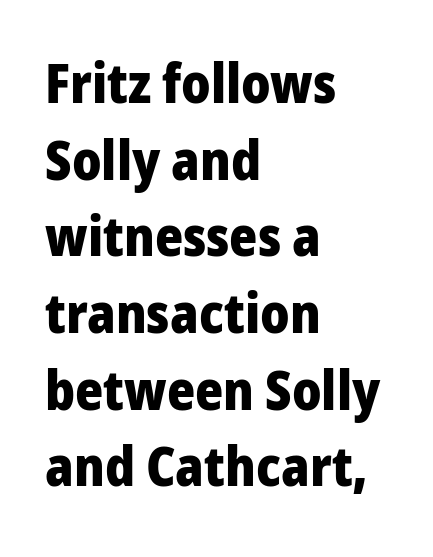
{"serif": "no", "italic": "no", "bold": "yes", "weight": "heavy", "width": "normal", "stroke_contrast": "low", "x_height": "medium", "monospaced": "no", "underline": "no", "align": "left", "line_spacing": "normal", "line_spacing_ratio": 1.42, "letter_spacing": "normal", "letter_spacing_em": 0.0, "glyph_px": 54}
